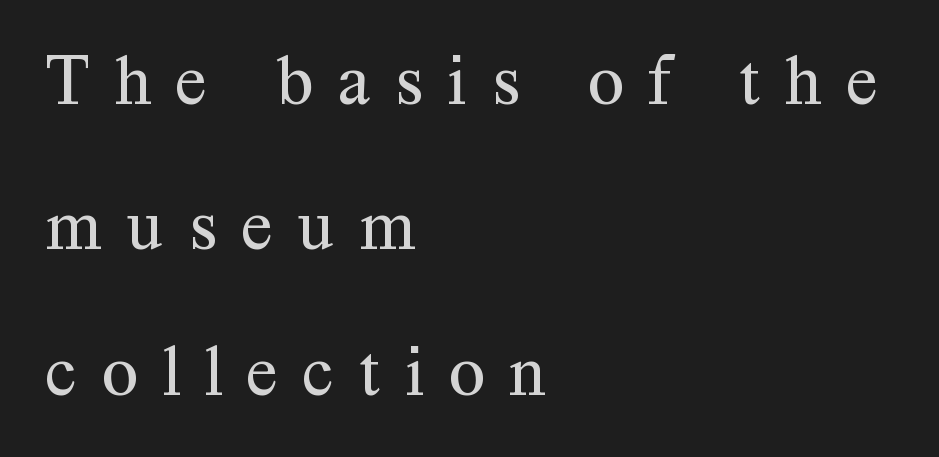
Q: Is the text bold? A: No.
Q: Is the text italic (slanted)? A: No, it is upright.
Q: Is the typeface a serif or a sans-serif typeface? A: Serif.
Q: Is the text underlined? A: No.
Q: How is the paragraph aligned? A: Left-aligned.
Q: Is the spacing between letters normal or unusually wide? A: Unusually wide.
Q: Is the spacing between lines tight, normal or loose? A: Loose.
Q: Width (condensed, normal, or wide)? A: Normal.
Q: Stroke contrast? A: Medium.
Q: x-height? A: Medium.
Q: Monospaced? A: No.
